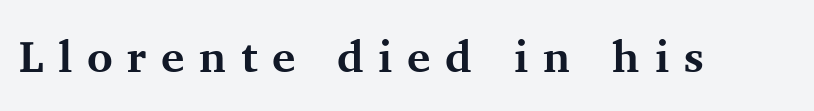
Q: Is the text bold? A: Yes.
Q: Is the text italic (slanted)? A: No, it is upright.
Q: Is the typeface a serif or a sans-serif typeface? A: Serif.
Q: Is the text underlined? A: No.
Q: Is the spacing between letters normal or unusually wide? A: Unusually wide.
Q: Width (condensed, normal, or wide)? A: Normal.
Q: Stroke contrast? A: Medium.
Q: x-height? A: Medium.
Q: Monospaced? A: No.
